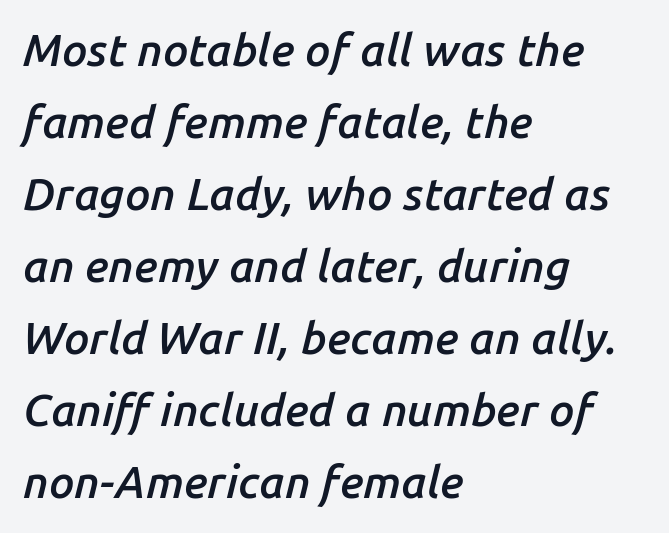
This sample has the flowing, uneven cadence of proportional lettering. Style check: oblique. Plain, unruled lines of type. The paragraph shown leans on its left margin.
